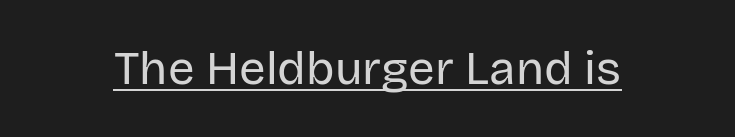
The lettering holds an erect, upright posture throughout. Letters have the restrained weight of plain body copy at most. Is this a sans? Yes — the strokes have no serifs. Glyph-to-glyph distance matches everyday printed text.
